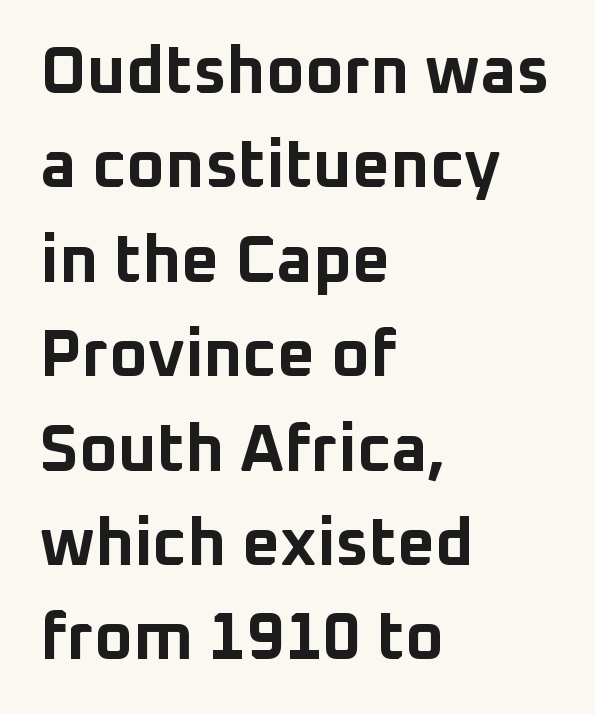
The text was rendered using a sans face with plain stroke endings. Check the space under the baseline: it is left empty. Quick note: interline space is typical. The letterforms sit shoulder to shoulder at normal distance. Italic: no, the glyphs are upright roman. A dark, heavy texture on the line: the type is bold.
